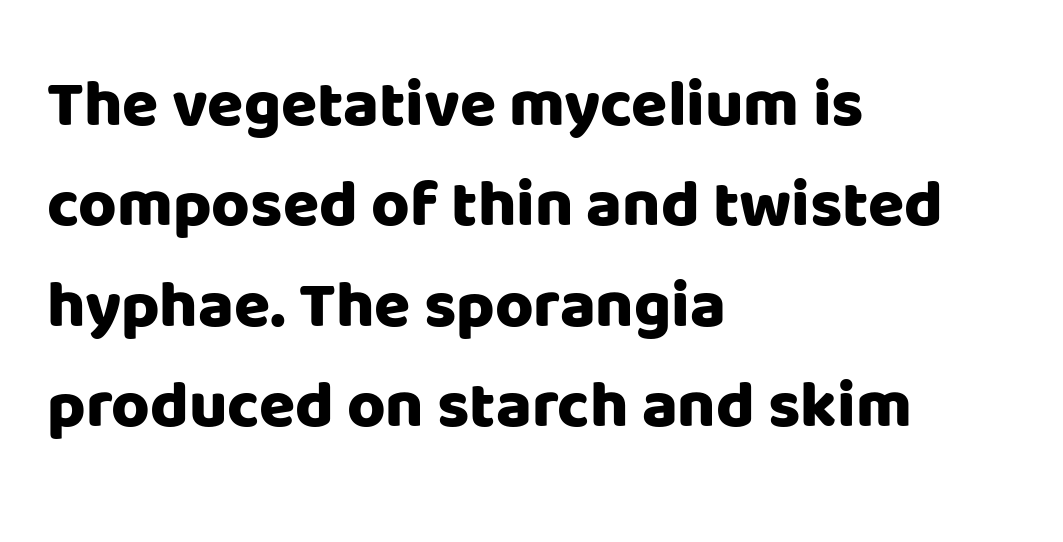
The glyphs in this specimen are sans serif. One-word summary of the alignment: left. The passage shown is emphatically bold. Type without underlining.
